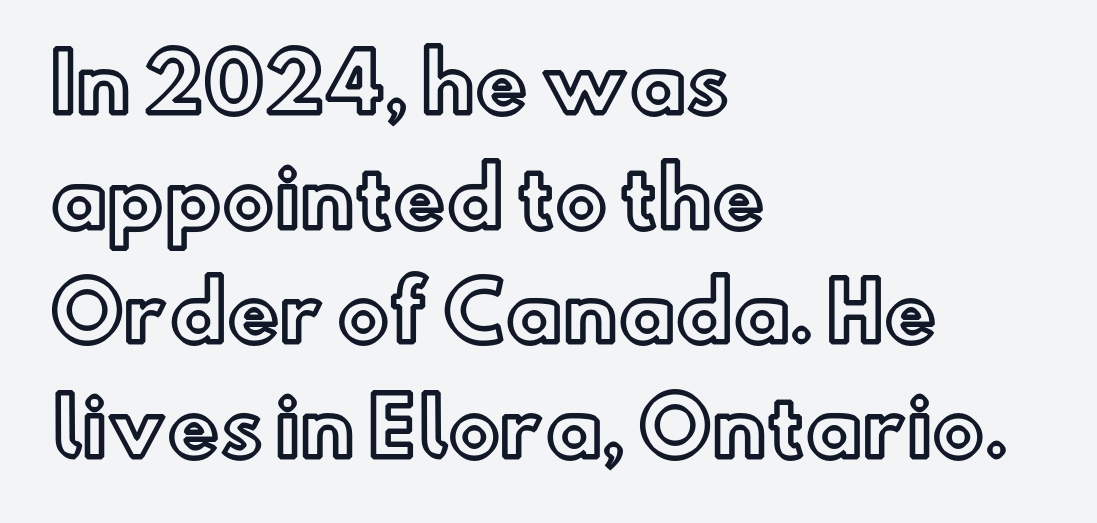
The face used here is proportionally spaced, like ordinary book or web type. Horizontal bands of white between lines are of average thickness. Just letters on the line, the space beneath them empty. Honestly, the letter spacing is just normal — you wouldn't notice it. Notice how the passage keeps a crisp vertical edge on the left only. Nope, not italic — everything's standing straight.
